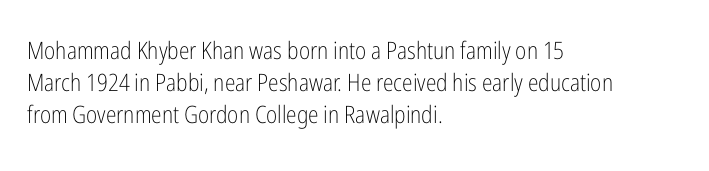
The image shows 24 px text type, upright; set left-aligned, normal line spacing (1.33x), normal letter spacing, not underlined.
